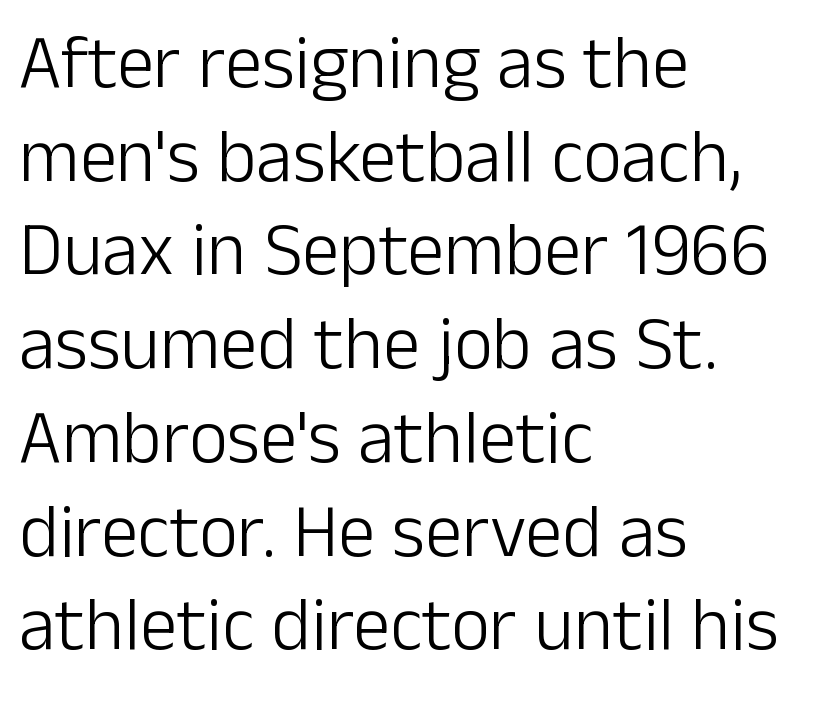
The image shows 75 px light sans-serif type, upright; set left-aligned, normal line spacing (1.25x), normal letter spacing, not underlined; low stroke contrast and a medium x-height.
